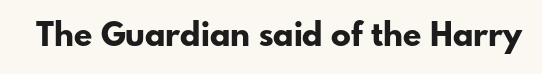
Q: Is the text bold? A: Yes.
Q: Is the text italic (slanted)? A: No, it is upright.
Q: Is the typeface a serif or a sans-serif typeface? A: Sans-serif.
Q: Is the text underlined? A: No.
Q: Is the spacing between letters normal or unusually wide? A: Normal.
Q: Width (condensed, normal, or wide)? A: Normal.
Q: Stroke contrast? A: Low.
Q: x-height? A: Small.
Q: Monospaced? A: No.
